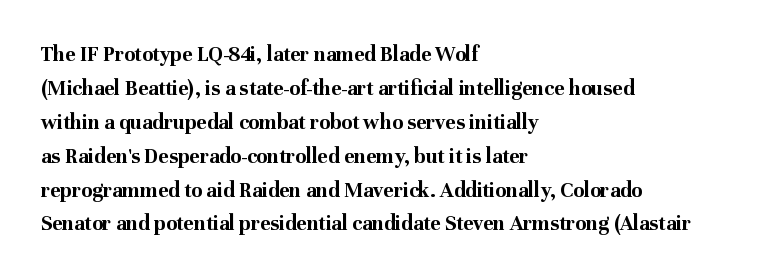
The image shows 22 px bold type, upright; set left-aligned, normal line spacing (1.54x), normal letter spacing, not underlined.
